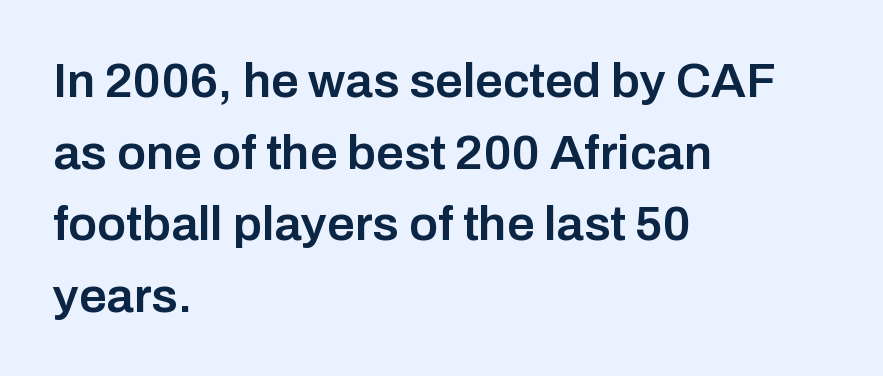
The glyphs have the mass of a demibold cut, below bold. A sans-serif font was chosen for this passage. These lines are rendered in a variable-pitch font. The space between consecutive lines is moderate.
